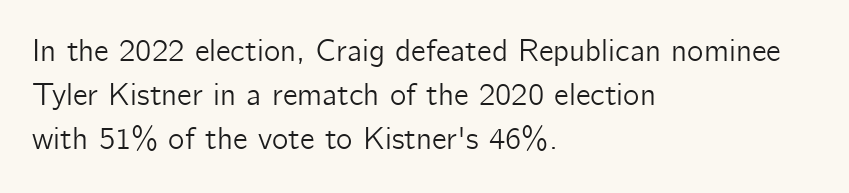
The image shows 31 px sans-serif type, upright; set left-aligned, normal line spacing (1.42x), normal letter spacing, not underlined; low stroke contrast and a medium x-height.
